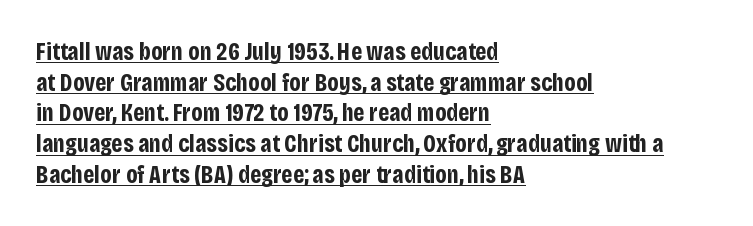
The image shows 25 px bold type, upright; set left-aligned, line spacing 1.23x, normal letter spacing, underlined.
